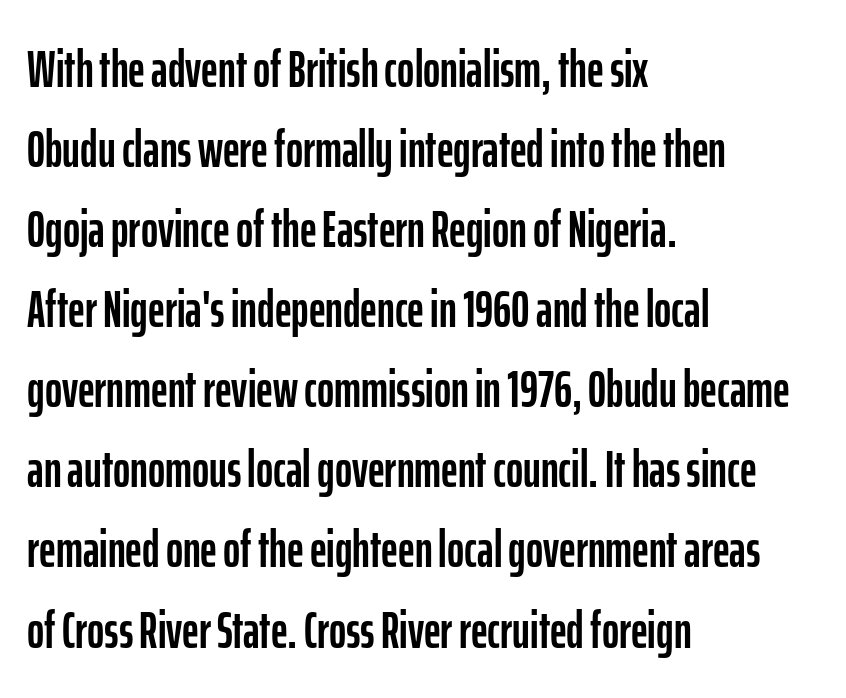
Typeset ragged right — the left edge is the straight one. A typesetter would call this proportional, since set widths differ per character. Words appear dense and cohesive because spacing is normal. Serif or sans? Sans — the stroke terminals are bare. A bare baseline throughout the passage. Regular leading.
